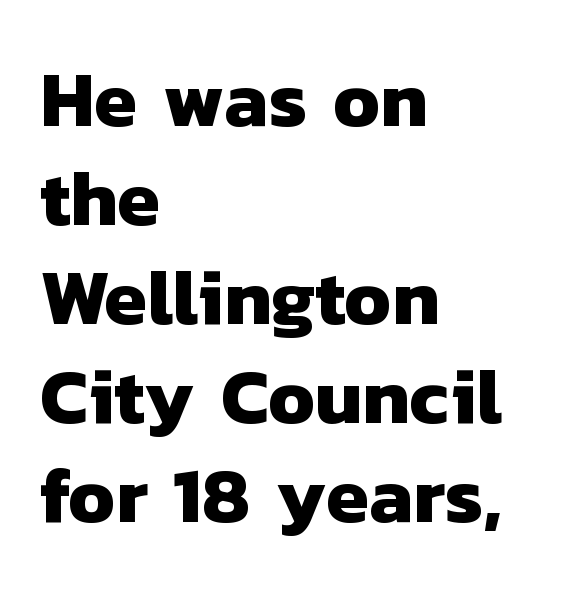
The image shows 78 px heavy sans-serif type; set left-aligned, normal line spacing (1.27x), normal letter spacing, not underlined; low stroke contrast and a medium x-height.
